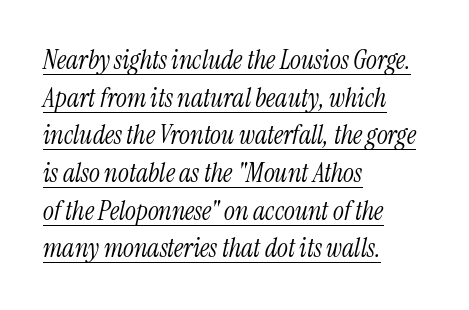
Q: Is the text bold? A: No.
Q: Is the text italic (slanted)? A: Yes, it leans right by about 13 degrees.
Q: Is the text underlined? A: Yes.
Q: How is the paragraph aligned? A: Left-aligned.
Q: Is the spacing between letters normal or unusually wide? A: Normal.
Q: Is the spacing between lines tight, normal or loose? A: Normal.
